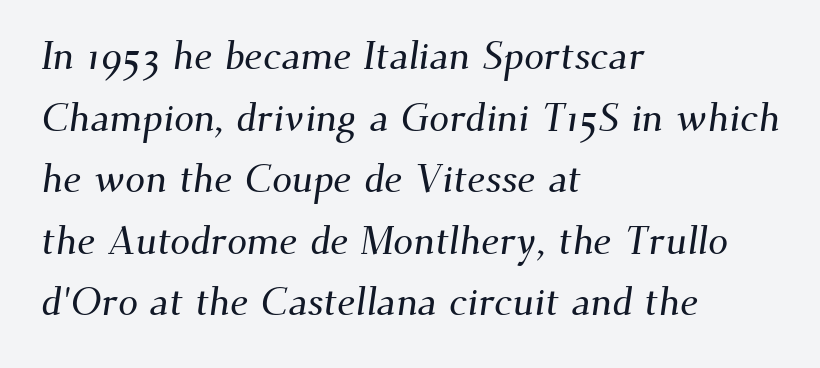
The image shows 40 px serif type; set left-aligned, normal line spacing (1.54x), normal letter spacing, not underlined; medium stroke contrast and a small x-height.
